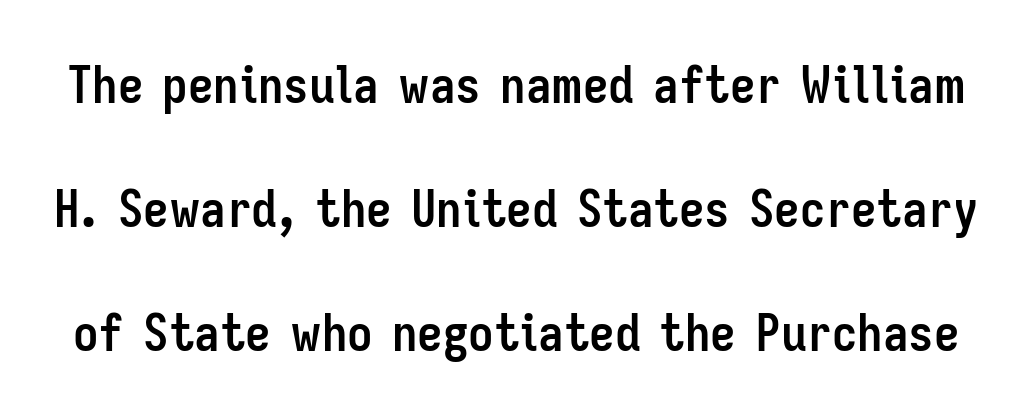
Caption: bold face, heavy strokes. This rendering features lettering with no underline. What stands out about the letter spacing? Nothing — it is the standard amount. No italicization has been applied; the sample stays upright.
